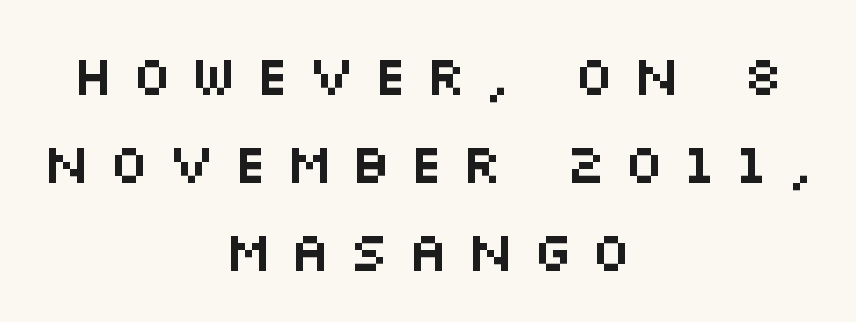
The image shows 56 px wide sans-serif type, upright; set centered, normal line spacing (1.57x), unusually wide letter spacing (+0.3 em), not underlined; medium stroke contrast and a large x-height.
